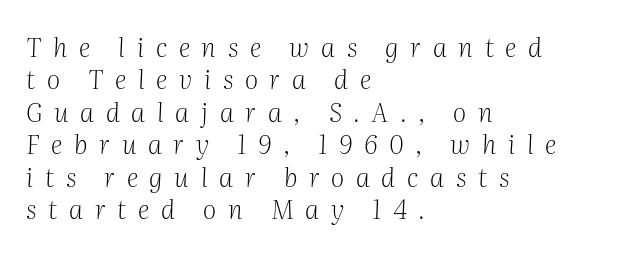
A typesetter would mark this as italic. The line-height multiplier appears to be the usual default. Line beginnings align vertically; line endings do not. The rendering inserts visible extra space after every character. These glyphs show unthickened strokes, regular width or finer. Bare-footed words on every line.
